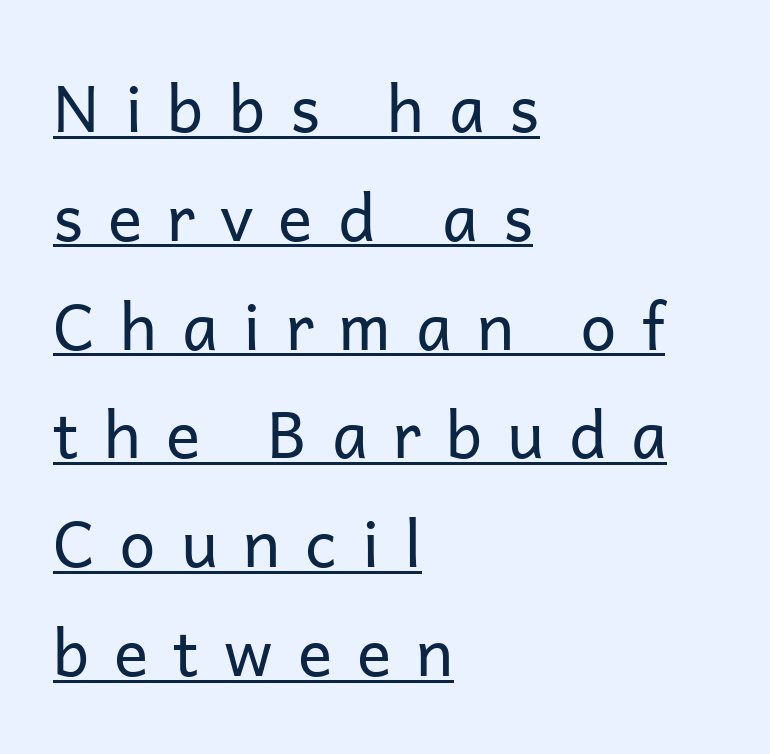
{"serif": "no", "italic": "no", "bold": "no", "weight": "regular", "width": "normal", "stroke_contrast": "low", "x_height": "medium", "monospaced": "no", "underline": "yes", "align": "left", "line_spacing": "normal", "line_spacing_ratio": 1.7, "letter_spacing": "wide", "letter_spacing_em": 0.39, "glyph_px": 64}
